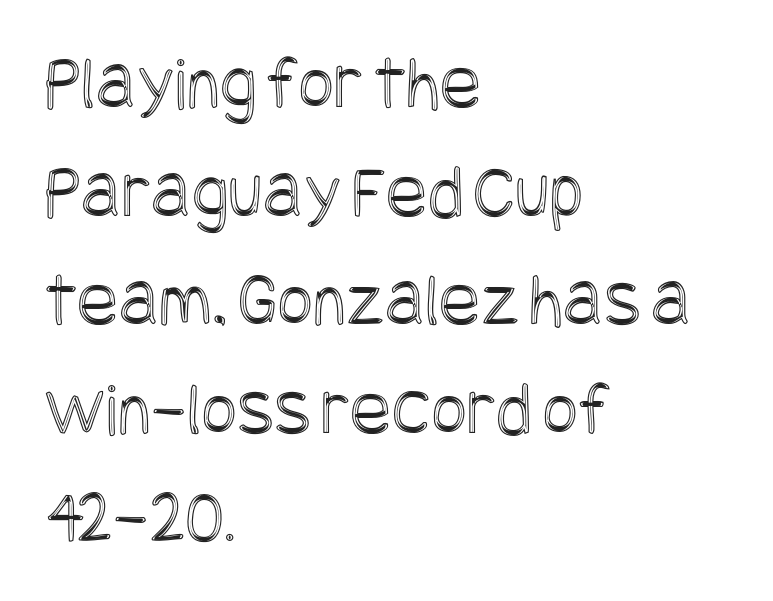
Visually the block forms a straight wall on the left and a jagged coastline on the right. The words here are not underlined. Italic: no, the glyphs are upright roman. Does extra space separate the letters? No, they use regular spacing. The passage shown stacks its lines at a standard gap.
